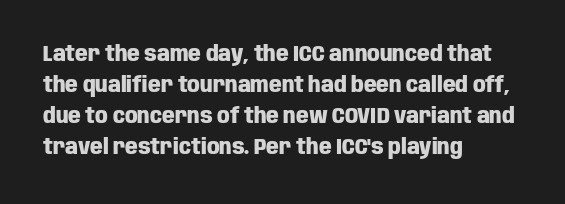
{"italic": "no", "bold": "yes", "underline": "no", "align": "left", "line_spacing": "normal", "line_spacing_ratio": 1.41, "letter_spacing": "normal", "letter_spacing_em": 0.0, "glyph_px": 22}
